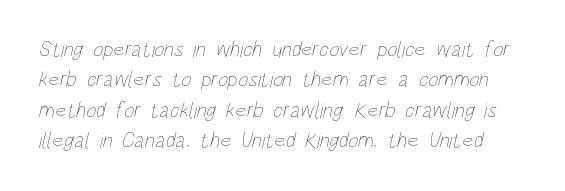
Summary of weight: not heavy and not bold. The baseline area is clear. The vertical gap from one line to the next is medium. There is no visible air inserted between adjacent glyphs.
